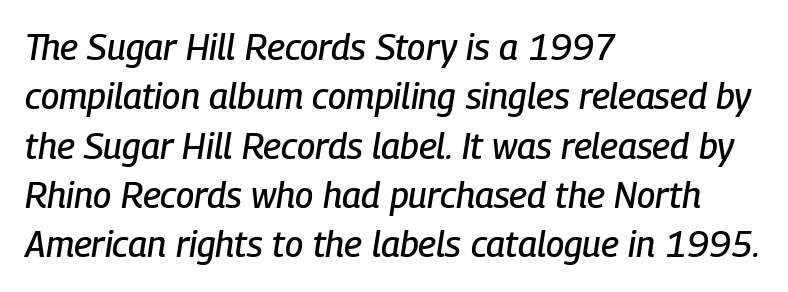
The image shows 36 px condensed type, italic (leaning right); set left-aligned, normal line spacing (1.37x), normal letter spacing, not underlined; low stroke contrast and a medium x-height.
